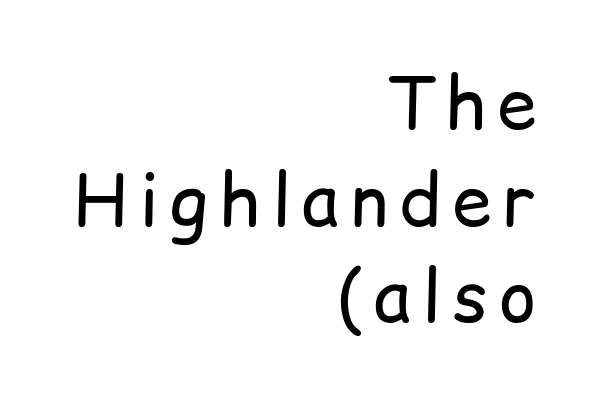
{"serif": "no", "italic": "no", "bold": "no", "weight": "regular", "width": "normal", "stroke_contrast": "low", "x_height": "medium", "monospaced": "no", "underline": "no", "align": "right", "line_spacing": "normal", "line_spacing_ratio": 1.36, "glyph_px": 71}
